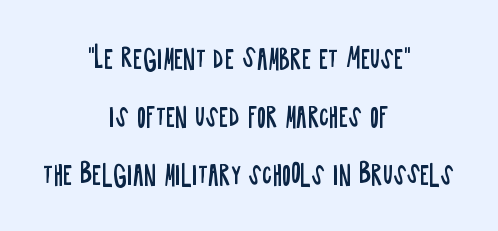
Q: Is the text bold? A: No.
Q: Is the text italic (slanted)? A: No, it is upright.
Q: Is the text underlined? A: No.
Q: How is the paragraph aligned? A: Centered.
Q: Is the spacing between letters normal or unusually wide? A: Normal.
Q: Is the spacing between lines tight, normal or loose? A: Loose.
